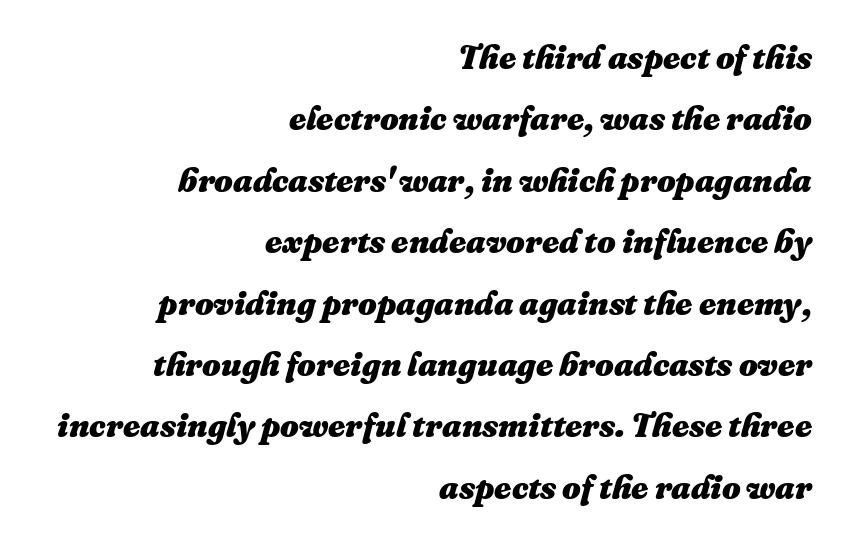
Q: Is the text bold? A: Yes.
Q: Is the text italic (slanted)? A: Yes, it leans right by about 16 degrees.
Q: Is the text underlined? A: No.
Q: How is the paragraph aligned? A: Right-aligned.
Q: Is the spacing between letters normal or unusually wide? A: Normal.
Q: Width (condensed, normal, or wide)? A: Normal.
Q: Stroke contrast? A: Medium.
Q: x-height? A: Medium.
Q: Monospaced? A: No.
